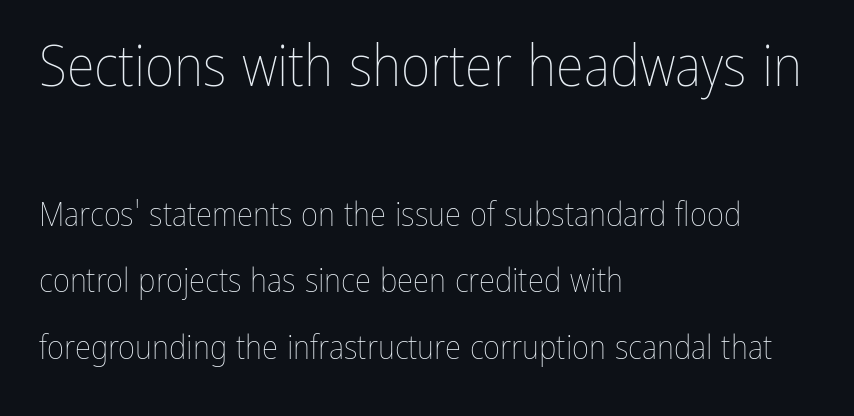
Q: Is the text bold? A: No.
Q: Is the text italic (slanted)? A: No, it is upright.
Q: Is the text underlined? A: No.
Q: How is the paragraph aligned? A: Left-aligned.
Q: Is the spacing between letters normal or unusually wide? A: Normal.
Q: Is the spacing between lines tight, normal or loose? A: Loose.
Q: Which block of text is set in a larger size, the first (top) or the second (bottom)? A: The first (top) one.
Q: Width (condensed, normal, or wide)? A: Condensed.
Q: Stroke contrast? A: Low.
Q: x-height? A: Medium.
Q: Monospaced? A: No.
